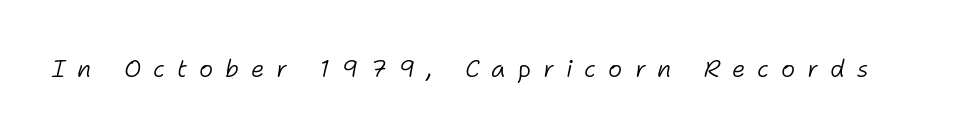
Q: Is the text bold? A: No.
Q: Is the text italic (slanted)? A: Yes, it leans right by about 11 degrees.
Q: Is the text underlined? A: No.
Q: Is the spacing between letters normal or unusually wide? A: Unusually wide.
